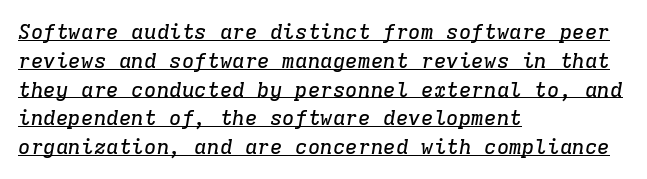
Is the block centered? No — it sits flush against the left margin. Leading: standard. The rendering keeps characters at their native spacing. Notice how a bar underscores the lettering throughout. The whole block is typeset with a tilt.
